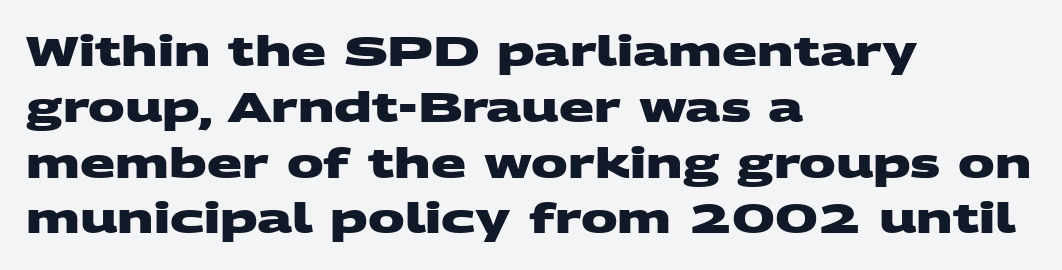
Q: Is the text bold? A: Yes.
Q: Is the typeface a serif or a sans-serif typeface? A: Sans-serif.
Q: Is the text underlined? A: No.
Q: How is the paragraph aligned? A: Left-aligned.
Q: Is the spacing between letters normal or unusually wide? A: Normal.
Q: Is the spacing between lines tight, normal or loose? A: Normal.
Q: Width (condensed, normal, or wide)? A: Wide.
Q: Stroke contrast? A: Medium.
Q: x-height? A: Large.
Q: Monospaced? A: No.
